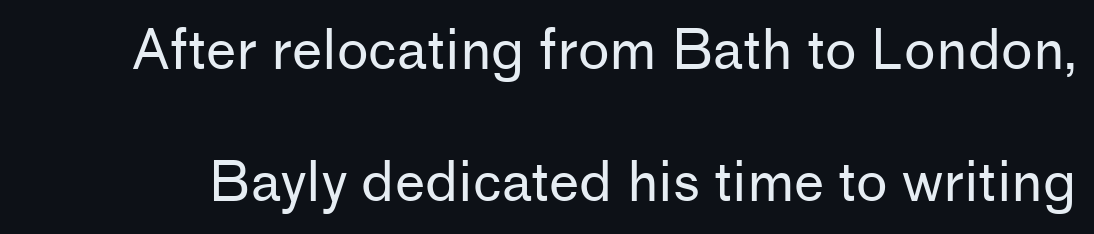
Q: Is the text bold? A: No.
Q: Is the text italic (slanted)? A: No, it is upright.
Q: Is the typeface a serif or a sans-serif typeface? A: Sans-serif.
Q: Is the text underlined? A: No.
Q: Is the spacing between letters normal or unusually wide? A: Normal.
Q: Is the spacing between lines tight, normal or loose? A: Loose.
Q: Width (condensed, normal, or wide)? A: Normal.
Q: Stroke contrast? A: Low.
Q: x-height? A: Medium.
Q: Monospaced? A: No.
